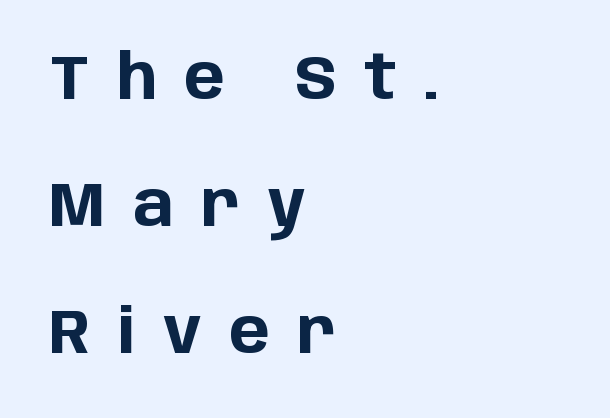
Q: Is the text bold? A: Yes.
Q: Is the text italic (slanted)? A: No, it is upright.
Q: Is the typeface a serif or a sans-serif typeface? A: Sans-serif.
Q: Is the text underlined? A: No.
Q: How is the paragraph aligned? A: Left-aligned.
Q: Is the spacing between letters normal or unusually wide? A: Unusually wide.
Q: Is the spacing between lines tight, normal or loose? A: Loose.
Q: Width (condensed, normal, or wide)? A: Normal.
Q: Stroke contrast? A: Low.
Q: x-height? A: Large.
Q: Monospaced? A: No.
